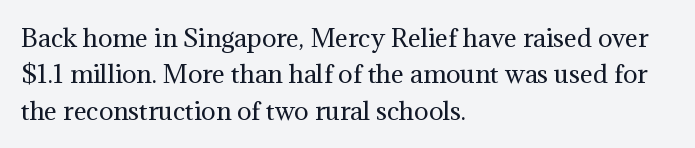
The image shows 24 px text type, upright; set left-aligned, normal line spacing (1.52x), normal letter spacing, not underlined.
